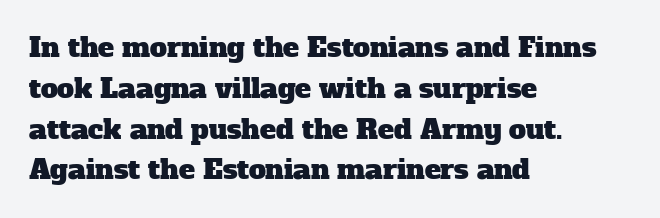
The image shows 27 px text type; set left-aligned, normal line spacing (1.51x), normal letter spacing, not underlined.
